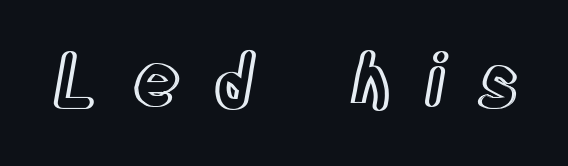
This rendering widens character spacing well past its baseline value. Varying glyph widths throughout — classic text-font behaviour. The words here are not underlined.
